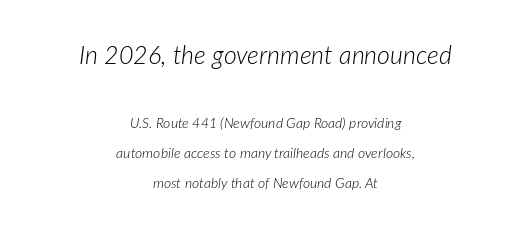
The image shows 25 px text type, italic (leaning right); set centered, loose line spacing (2.14x), normal letter spacing, not underlined; the first (top) block is 1.79x larger.
